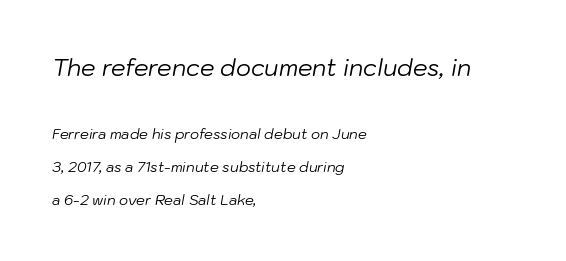
The image shows 23 px text type, italic (leaning right); set left-aligned, loose line spacing (2.34x), normal letter spacing, not underlined; the first (top) block is 1.64x larger.
